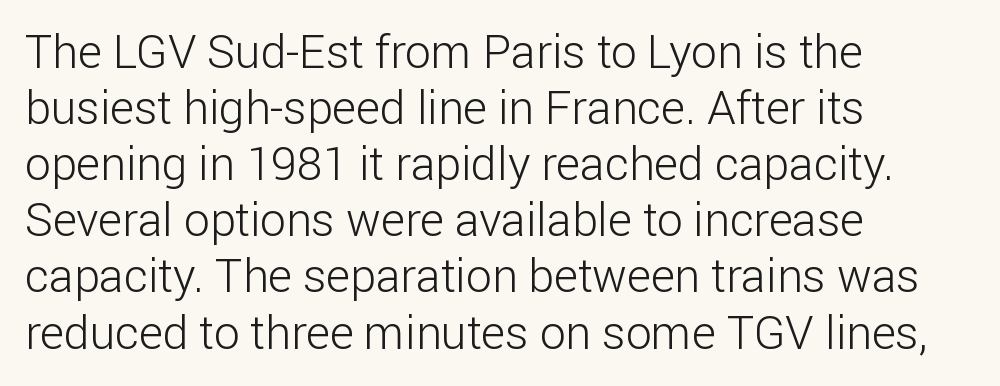
Q: Is the text bold? A: No.
Q: Is the text italic (slanted)? A: No, it is upright.
Q: Is the typeface a serif or a sans-serif typeface? A: Sans-serif.
Q: Is the text underlined? A: No.
Q: How is the paragraph aligned? A: Left-aligned.
Q: Is the spacing between letters normal or unusually wide? A: Normal.
Q: Width (condensed, normal, or wide)? A: Normal.
Q: Stroke contrast? A: Low.
Q: x-height? A: Medium.
Q: Monospaced? A: No.
